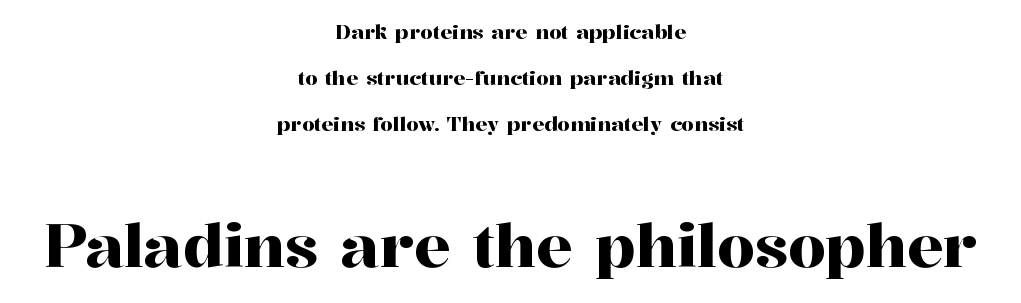
Q: Is the text italic (slanted)? A: No, it is upright.
Q: Is the typeface a serif or a sans-serif typeface? A: Serif.
Q: Is the text underlined? A: No.
Q: How is the paragraph aligned? A: Centered.
Q: Is the spacing between letters normal or unusually wide? A: Normal.
Q: Is the spacing between lines tight, normal or loose? A: Loose.
Q: Which block of text is set in a larger size, the first (top) or the second (bottom)? A: The second (bottom) one.
Q: Width (condensed, normal, or wide)? A: Normal.
Q: Stroke contrast? A: High.
Q: x-height? A: Medium.
Q: Monospaced? A: No.
